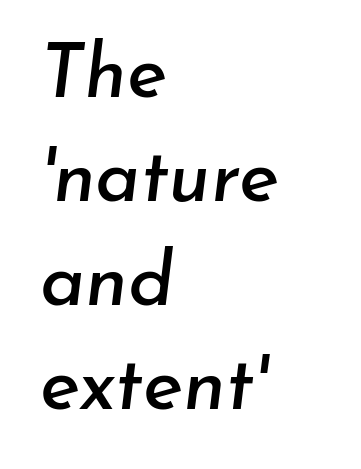
Q: Is the text italic (slanted)? A: Yes, it leans right by about 7 degrees.
Q: Is the text underlined? A: No.
Q: How is the paragraph aligned? A: Left-aligned.
Q: Is the spacing between letters normal or unusually wide? A: Normal.
Q: Is the spacing between lines tight, normal or loose? A: Normal.
Q: Width (condensed, normal, or wide)? A: Normal.
Q: Stroke contrast? A: Low.
Q: x-height? A: Small.
Q: Monospaced? A: No.
